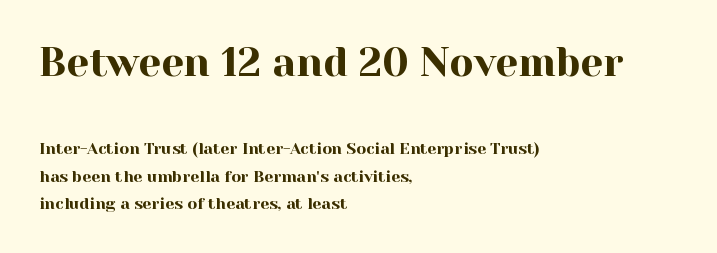
The image shows 40 px serif type, upright; set left-aligned, line spacing 1.71x, normal letter spacing, not underlined; the first (top) block is 2.5x larger; a medium x-height.
